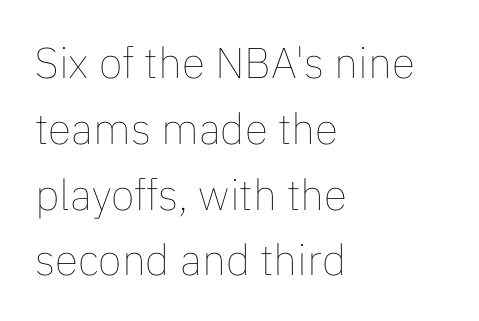
The image shows 43 px thin type, upright; set left-aligned, normal line spacing (1.53x), normal letter spacing, not underlined; low stroke contrast and a medium x-height.
